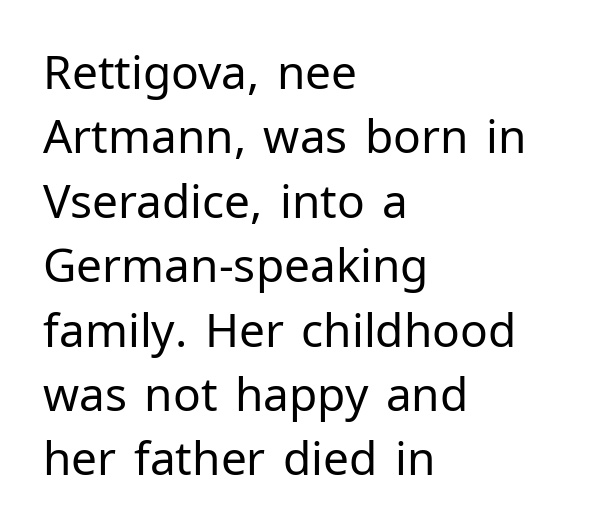
{"serif": "no", "italic": "no", "bold": "no", "weight": "regular", "width": "normal", "stroke_contrast": "low", "x_height": "medium", "monospaced": "no", "underline": "no", "align": "left", "line_spacing": "normal", "line_spacing_ratio": 1.4, "letter_spacing": "normal", "letter_spacing_em": 0.0, "glyph_px": 46}
